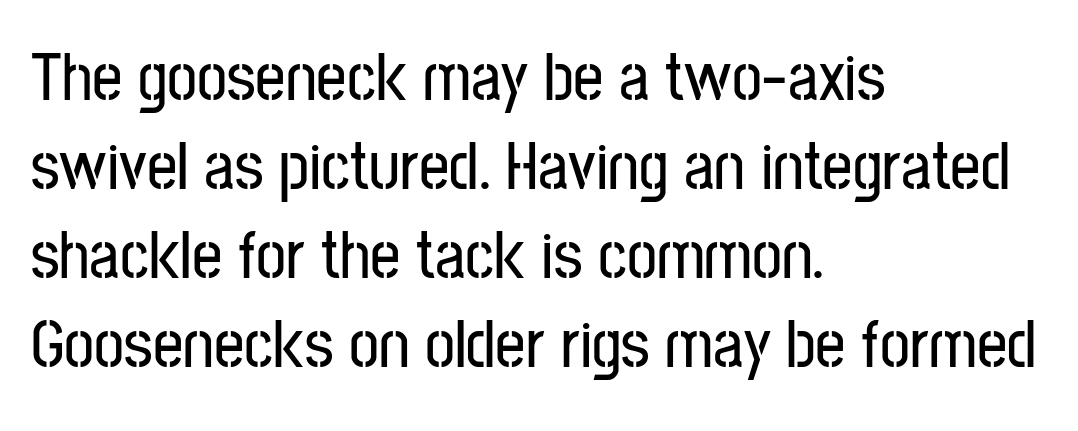
{"serif": "no", "italic": "no", "width": "condensed", "stroke_contrast": "low", "x_height": "medium", "monospaced": "no", "underline": "no", "align": "left", "line_spacing": "normal", "line_spacing_ratio": 1.33, "letter_spacing": "normal", "letter_spacing_em": 0.0, "glyph_px": 67}
